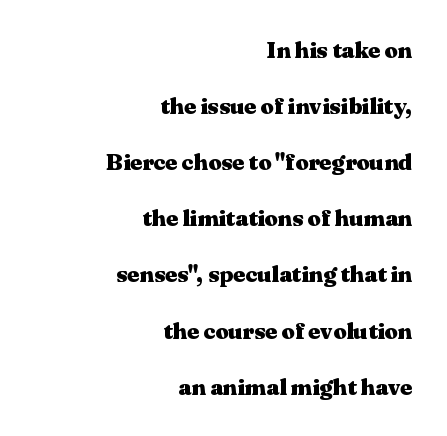
Q: Is the text bold? A: Yes.
Q: Is the text italic (slanted)? A: No, it is upright.
Q: Is the text underlined? A: No.
Q: How is the paragraph aligned? A: Right-aligned.
Q: Is the spacing between letters normal or unusually wide? A: Normal.
Q: Is the spacing between lines tight, normal or loose? A: Loose.
